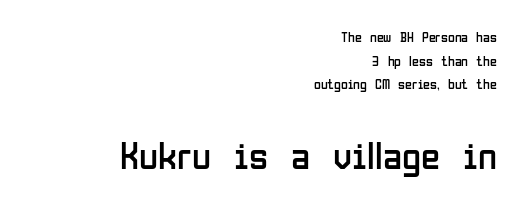
Q: Is the text bold? A: No.
Q: Is the text italic (slanted)? A: No, it is upright.
Q: Is the typeface a serif or a sans-serif typeface? A: Sans-serif.
Q: Is the text underlined? A: No.
Q: How is the paragraph aligned? A: Right-aligned.
Q: Is the spacing between letters normal or unusually wide? A: Normal.
Q: Is the spacing between lines tight, normal or loose? A: Normal.
Q: Which block of text is set in a larger size, the first (top) or the second (bottom)? A: The second (bottom) one.
Q: Width (condensed, normal, or wide)? A: Condensed.
Q: Stroke contrast? A: Low.
Q: x-height? A: Medium.
Q: Monospaced? A: No.
